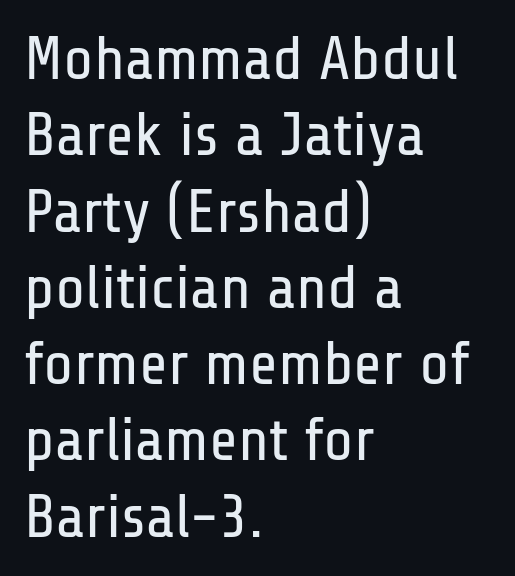
{"serif": "no", "italic": "no", "bold": "no", "weight": "regular", "width": "condensed", "stroke_contrast": "low", "x_height": "medium", "monospaced": "no", "underline": "no", "align": "left", "line_spacing_ratio": 1.23, "letter_spacing": "normal", "letter_spacing_em": 0.0, "glyph_px": 62}
